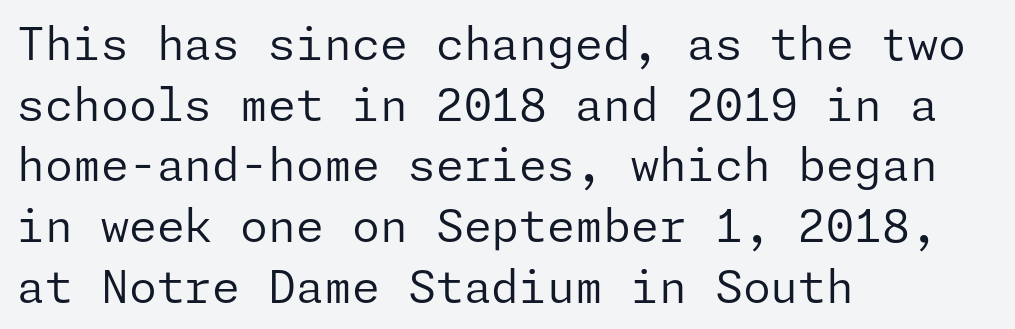
Ordinary non-slanted type is in use. Regular leading. The rendering anchors every line to the left-hand side. These lines are composed in type without serifs. Underlining? Definitely not there.
